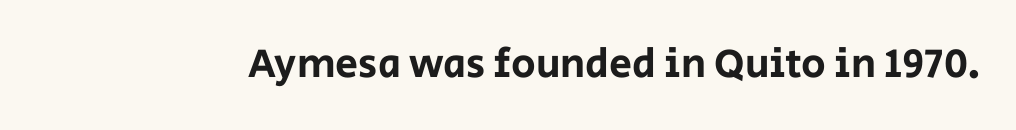
The image shows 41 px sans-serif type, upright; set normal letter spacing, not underlined; low stroke contrast and a large x-height.
